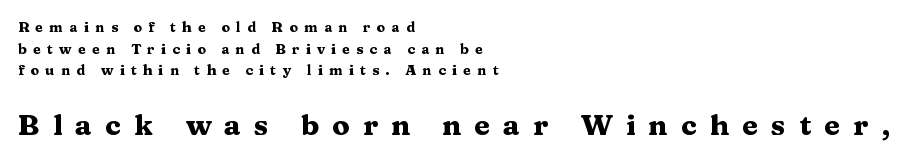
The letterforms stand isolated, each surrounded by extra space. Is there much room between lines? A standard amount, neither cramped nor airy. The rendering anchors every line to the left-hand side. The strip under each line holds only bare page. Classification — serif.
